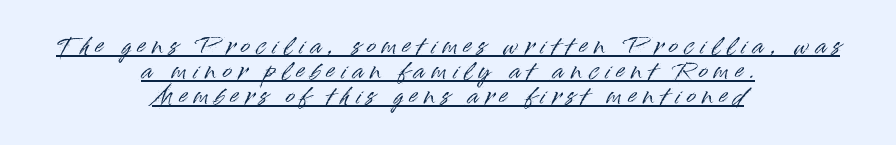
{"underline": "yes", "align": "center", "line_spacing": "tight", "line_spacing_ratio": 1.13, "letter_spacing": "wide", "letter_spacing_em": 0.3, "glyph_px": 22}
